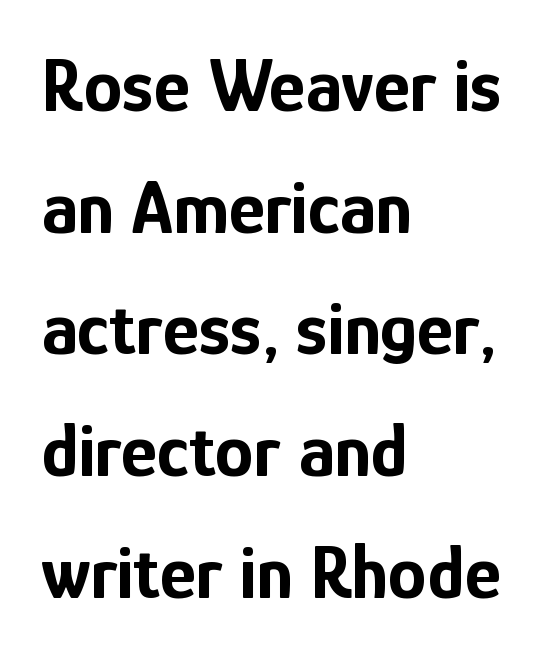
Q: Is the text bold? A: Yes.
Q: Is the text italic (slanted)? A: No, it is upright.
Q: Is the typeface a serif or a sans-serif typeface? A: Sans-serif.
Q: Is the text underlined? A: No.
Q: How is the paragraph aligned? A: Left-aligned.
Q: Is the spacing between letters normal or unusually wide? A: Normal.
Q: Is the spacing between lines tight, normal or loose? A: Normal.
Q: Width (condensed, normal, or wide)? A: Condensed.
Q: Stroke contrast? A: Low.
Q: x-height? A: Medium.
Q: Monospaced? A: No.
